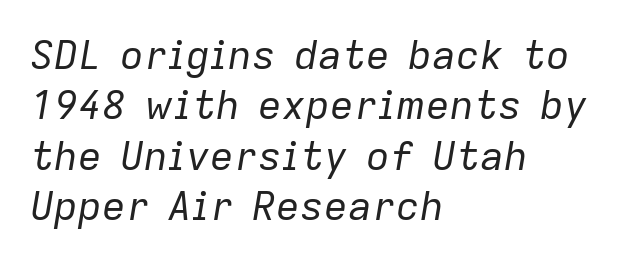
{"italic": "yes", "lean": "right", "slant_degrees": 9, "bold": "no", "weight": "regular", "width": "normal", "stroke_contrast": "low", "x_height": "medium", "monospaced": "no", "underline": "no", "align": "left", "line_spacing": "normal", "line_spacing_ratio": 1.26, "letter_spacing": "normal", "letter_spacing_em": 0.0, "glyph_px": 40}
